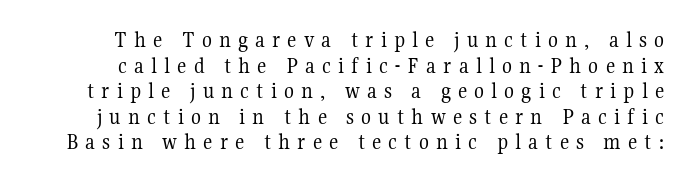
The strokes are not fattened; the text isn't bold. The gaps between neighbouring characters are conspicuously large. Has an underline been added? It has not. Each new line begins almost immediately beneath the previous one. If you drew a line through each stem, it would be perfectly vertical.
